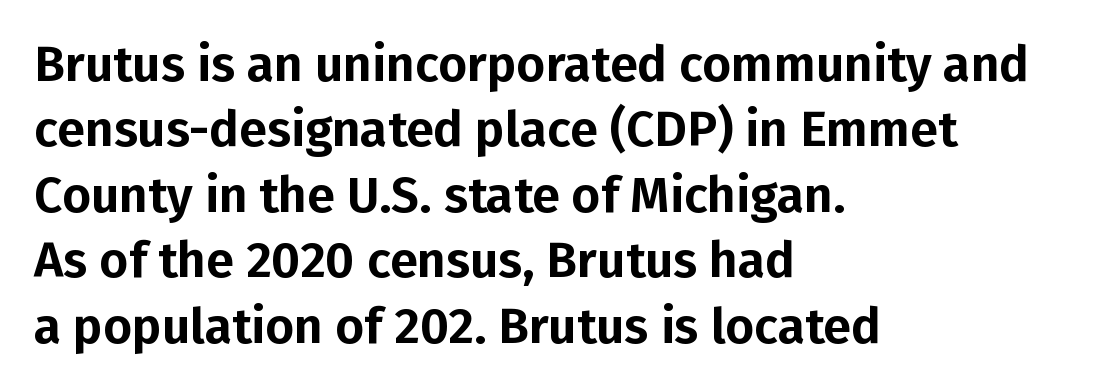
Q: Is the text italic (slanted)? A: No, it is upright.
Q: Is the typeface a serif or a sans-serif typeface? A: Sans-serif.
Q: Is the text underlined? A: No.
Q: How is the paragraph aligned? A: Left-aligned.
Q: Is the spacing between letters normal or unusually wide? A: Normal.
Q: Is the spacing between lines tight, normal or loose? A: Normal.
Q: Width (condensed, normal, or wide)? A: Normal.
Q: Stroke contrast? A: Low.
Q: x-height? A: Medium.
Q: Monospaced? A: No.
